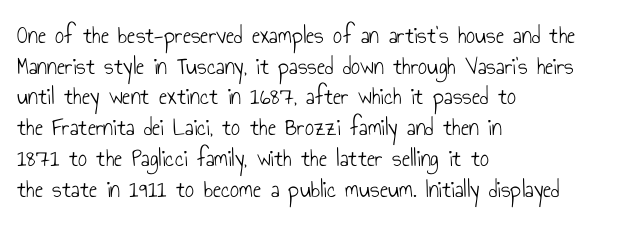
The image shows 25 px text type, upright; set left-aligned, line spacing 1.23x, normal letter spacing, not underlined.
